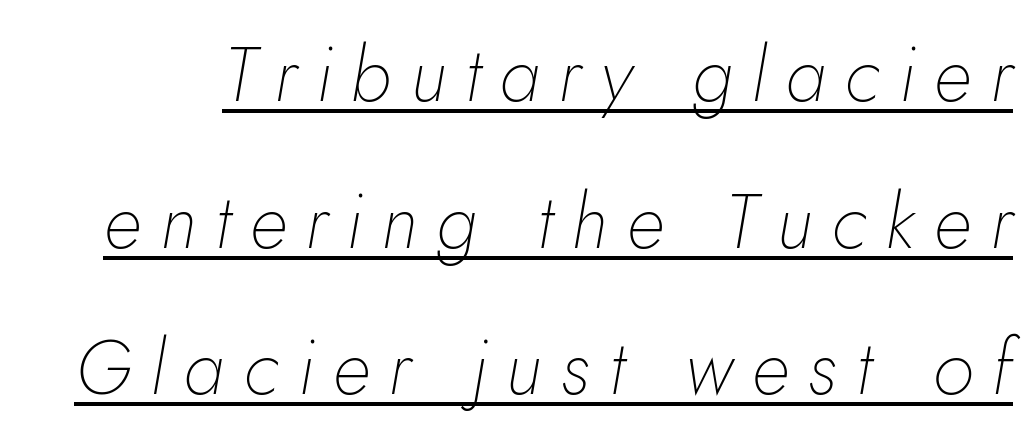
Q: Is the text bold? A: No.
Q: Is the text italic (slanted)? A: Yes, it leans right by about 10 degrees.
Q: Is the text underlined? A: Yes.
Q: Is the spacing between letters normal or unusually wide? A: Unusually wide.
Q: Is the spacing between lines tight, normal or loose? A: Loose.
Q: Width (condensed, normal, or wide)? A: Normal.
Q: Stroke contrast? A: Low.
Q: x-height? A: Small.
Q: Monospaced? A: No.
